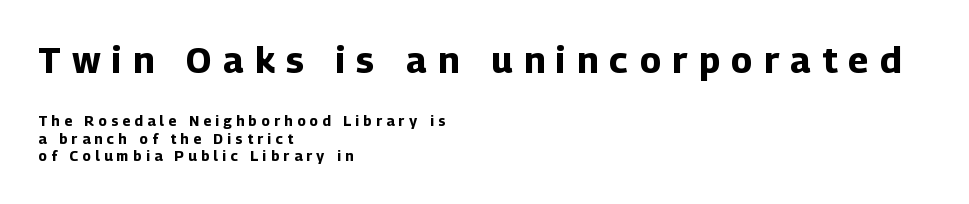
The image shows 36 px bold sans-serif type, upright; set left-aligned, normal line spacing (1.26x), unusually wide letter spacing (+0.32 em), not underlined; the first (top) block is 2.57x larger; low stroke contrast and a medium x-height.
